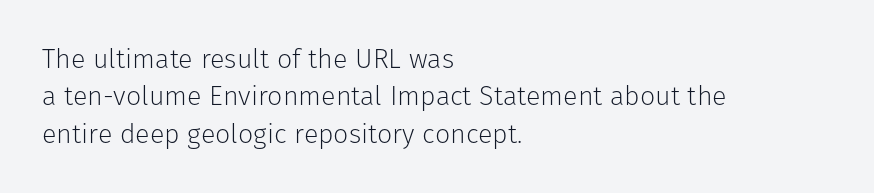
The image shows 27 px text type, upright; set left-aligned, normal line spacing (1.38x), normal letter spacing, not underlined.
